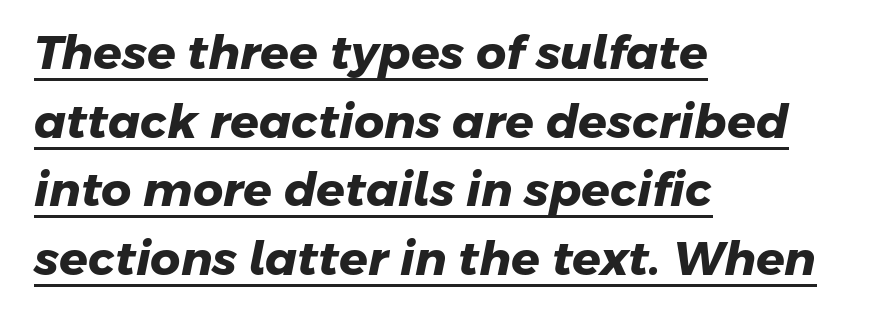
Q: Is the text bold? A: Yes.
Q: Is the typeface a serif or a sans-serif typeface? A: Sans-serif.
Q: Is the text underlined? A: Yes.
Q: How is the paragraph aligned? A: Left-aligned.
Q: Is the spacing between letters normal or unusually wide? A: Normal.
Q: Is the spacing between lines tight, normal or loose? A: Normal.
Q: Width (condensed, normal, or wide)? A: Normal.
Q: Stroke contrast? A: Low.
Q: x-height? A: Medium.
Q: Monospaced? A: No.
